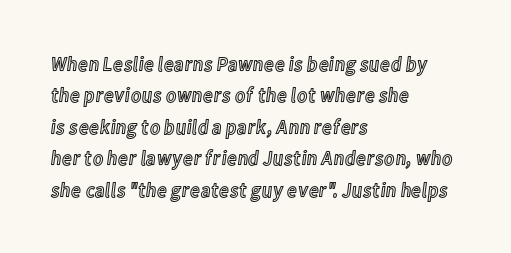
{"underline": "no", "align": "left", "line_spacing": "normal", "line_spacing_ratio": 1.5, "letter_spacing": "normal", "letter_spacing_em": 0.0, "glyph_px": 21}
